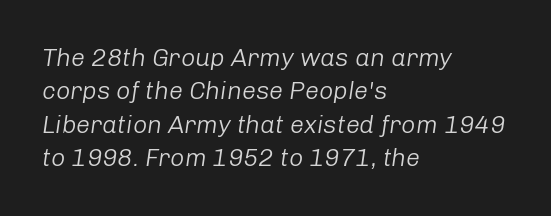
{"italic": "yes", "lean": "right", "slant_degrees": 8, "bold": "no", "underline": "no", "align": "left", "line_spacing": "normal", "line_spacing_ratio": 1.34, "letter_spacing": "normal", "letter_spacing_em": 0.0, "glyph_px": 25}
